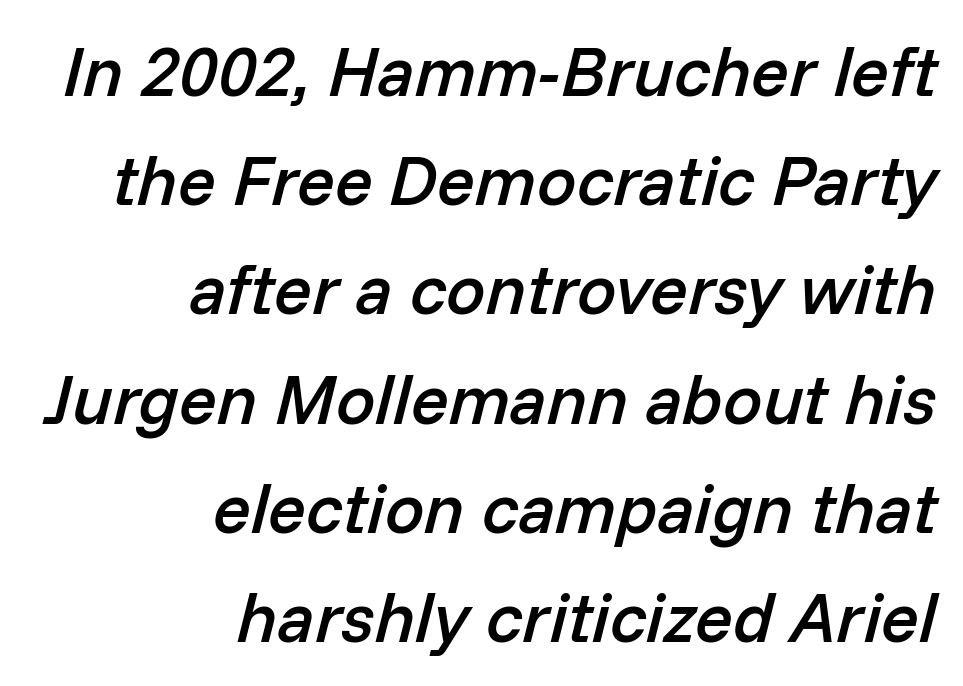
{"italic": "yes", "lean": "right", "slant_degrees": 14, "bold": "semi", "weight": "semibold", "width": "normal", "stroke_contrast": "low", "x_height": "medium", "monospaced": "no", "underline": "no", "align": "right", "line_spacing": "normal", "line_spacing_ratio": 1.56, "letter_spacing": "normal", "letter_spacing_em": 0.0, "glyph_px": 70}
